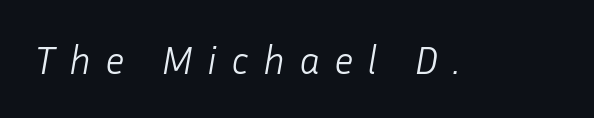
Q: Is the text bold? A: No.
Q: Is the text italic (slanted)? A: Yes, it leans right by about 10 degrees.
Q: Is the text underlined? A: No.
Q: Is the spacing between letters normal or unusually wide? A: Unusually wide.
Q: Width (condensed, normal, or wide)? A: Normal.
Q: Stroke contrast? A: Low.
Q: x-height? A: Medium.
Q: Monospaced? A: No.
